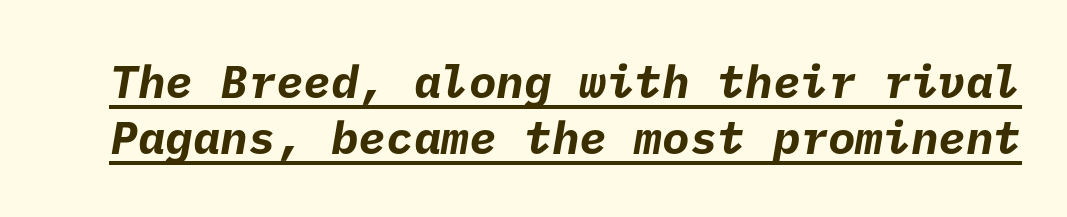
Descenders here cross a horizontal rule under the line. Stroke terminals: plain, sans-serif. Pretty heavy lettering here — definitely bold. There is no visible air inserted between adjacent glyphs.
